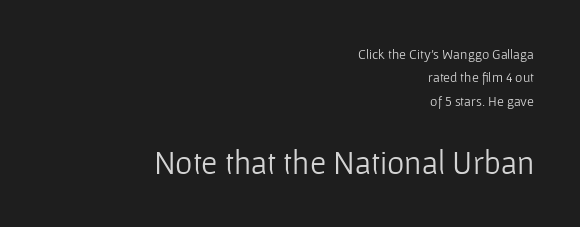
The image shows 33 px light sans-serif type, upright; set right-aligned, normal line spacing (1.67x), normal letter spacing, not underlined; the second (bottom) block is 2.36x larger; low stroke contrast and a medium x-height.
